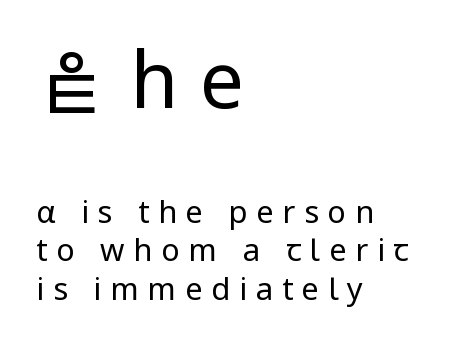
The image shows 78 px regular-weight sans-serif type, upright; set left-aligned, line spacing 1.23x, unusually wide letter spacing (+0.28 em), not underlined; the first (top) block is 2.52x larger; low stroke contrast and a medium x-height.
